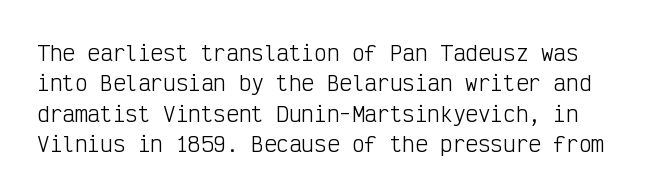
Q: Is the text bold? A: No.
Q: Is the text italic (slanted)? A: No, it is upright.
Q: Is the text underlined? A: No.
Q: Is the spacing between letters normal or unusually wide? A: Normal.
Q: Is the spacing between lines tight, normal or loose? A: Normal.
